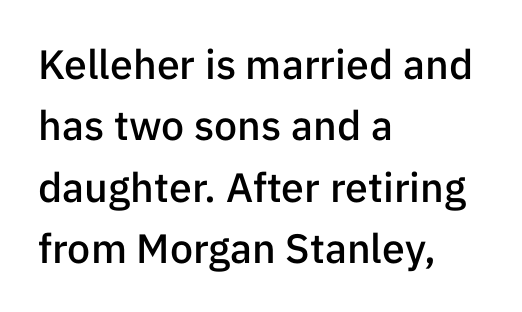
Q: Is the text bold? A: Semi-bold.
Q: Is the text italic (slanted)? A: No, it is upright.
Q: Is the typeface a serif or a sans-serif typeface? A: Sans-serif.
Q: Is the text underlined? A: No.
Q: How is the paragraph aligned? A: Left-aligned.
Q: Is the spacing between letters normal or unusually wide? A: Normal.
Q: Is the spacing between lines tight, normal or loose? A: Normal.
Q: Width (condensed, normal, or wide)? A: Normal.
Q: Stroke contrast? A: Low.
Q: x-height? A: Medium.
Q: Monospaced? A: No.
